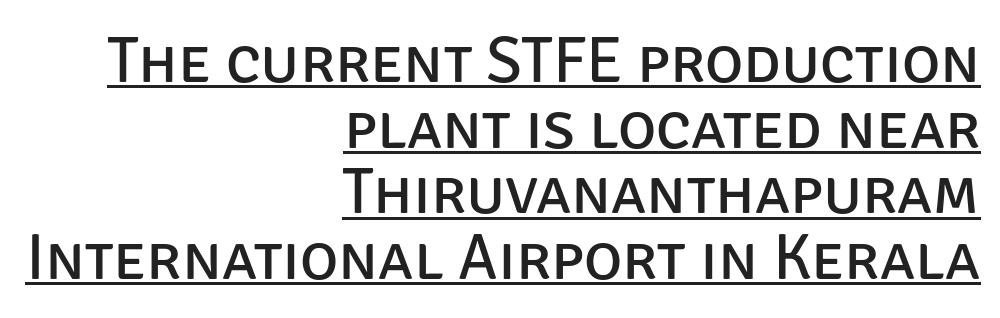
This is underlined copy, the kind a proofreader might mark for attention. Tracking here is standard; glyphs follow each other at the usual distance. Leading: reduced. The designer went with a sans here, leaving each stem footless. The setting favours the right margin, as signatures and pull-quotes sometimes do. Every stem runs plumb, perpendicular to the baseline.
